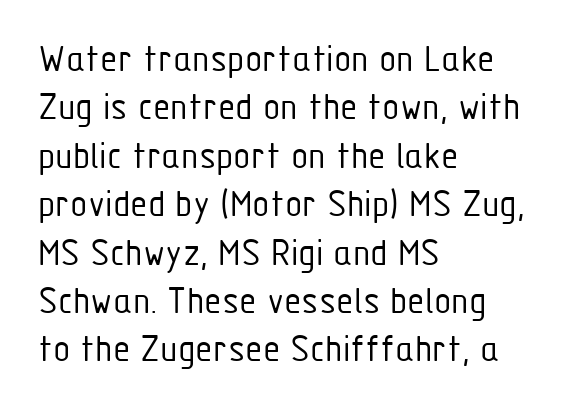
Q: Is the text bold? A: No.
Q: Is the text italic (slanted)? A: No, it is upright.
Q: Is the typeface a serif or a sans-serif typeface? A: Sans-serif.
Q: Is the text underlined? A: No.
Q: How is the paragraph aligned? A: Left-aligned.
Q: Is the spacing between letters normal or unusually wide? A: Normal.
Q: Width (condensed, normal, or wide)? A: Condensed.
Q: Stroke contrast? A: Low.
Q: x-height? A: Medium.
Q: Monospaced? A: No.
